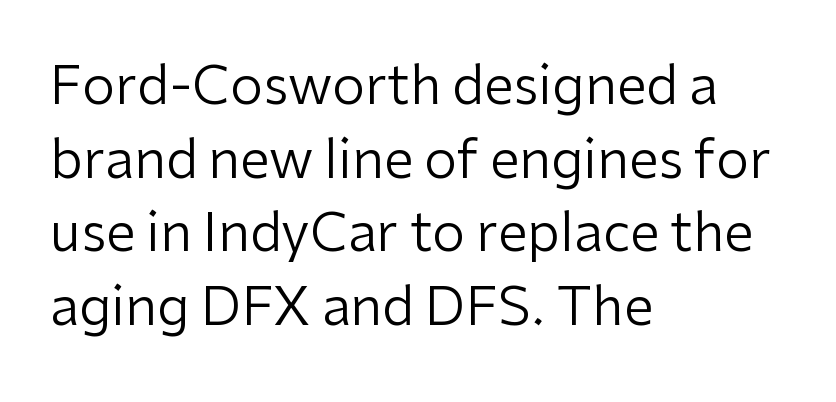
{"serif": "no", "italic": "no", "bold": "no", "weight": "regular", "width": "normal", "stroke_contrast": "low", "x_height": "medium", "monospaced": "no", "underline": "no", "align": "left", "line_spacing": "normal", "line_spacing_ratio": 1.39, "letter_spacing": "normal", "letter_spacing_em": 0.0, "glyph_px": 53}
